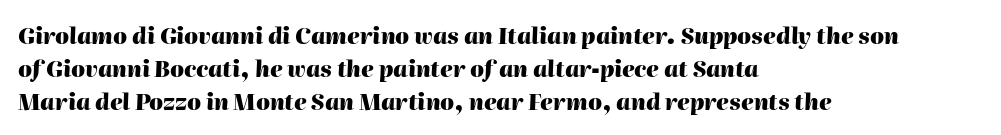
Q: Is the text bold? A: Yes.
Q: Is the text italic (slanted)? A: Yes, it leans right by about 2 degrees.
Q: Is the text underlined? A: No.
Q: How is the paragraph aligned? A: Left-aligned.
Q: Is the spacing between letters normal or unusually wide? A: Normal.
Q: Is the spacing between lines tight, normal or loose? A: Normal.
